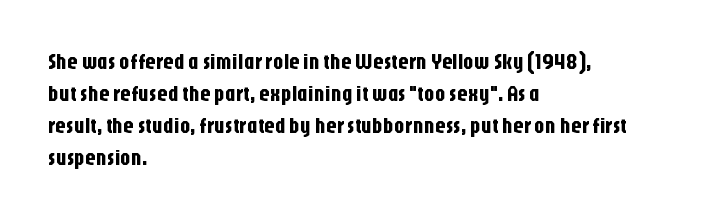
Q: Is the text italic (slanted)? A: No, it is upright.
Q: Is the text underlined? A: No.
Q: How is the paragraph aligned? A: Left-aligned.
Q: Is the spacing between letters normal or unusually wide? A: Normal.
Q: Is the spacing between lines tight, normal or loose? A: Normal.
